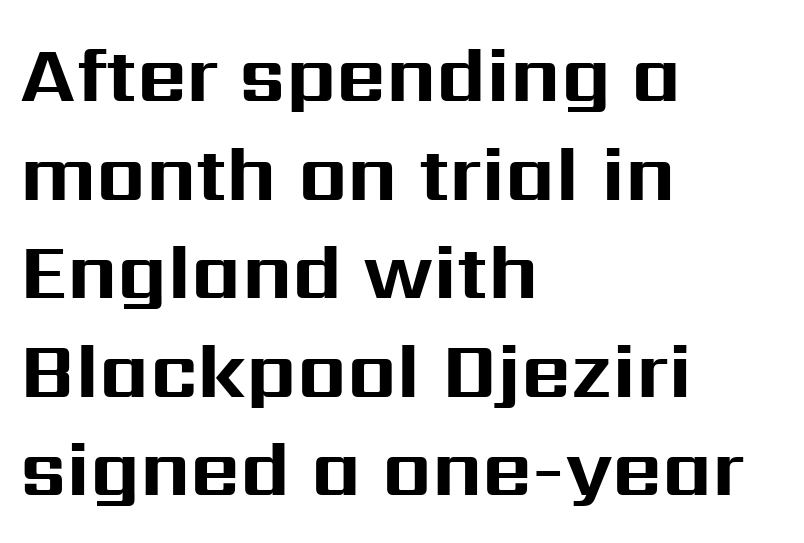
The image shows 77 px bold sans-serif type, upright; set left-aligned, normal line spacing (1.28x), normal letter spacing, not underlined; medium stroke contrast and a medium x-height.
